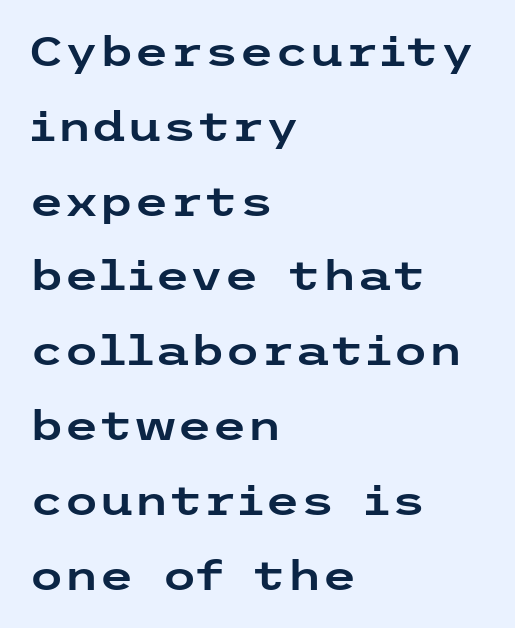
Q: Is the text italic (slanted)? A: No, it is upright.
Q: Is the typeface a serif or a sans-serif typeface? A: Sans-serif.
Q: Is the text underlined? A: No.
Q: How is the paragraph aligned? A: Left-aligned.
Q: Is the spacing between letters normal or unusually wide? A: Normal.
Q: Width (condensed, normal, or wide)? A: Wide.
Q: Stroke contrast? A: Low.
Q: x-height? A: Medium.
